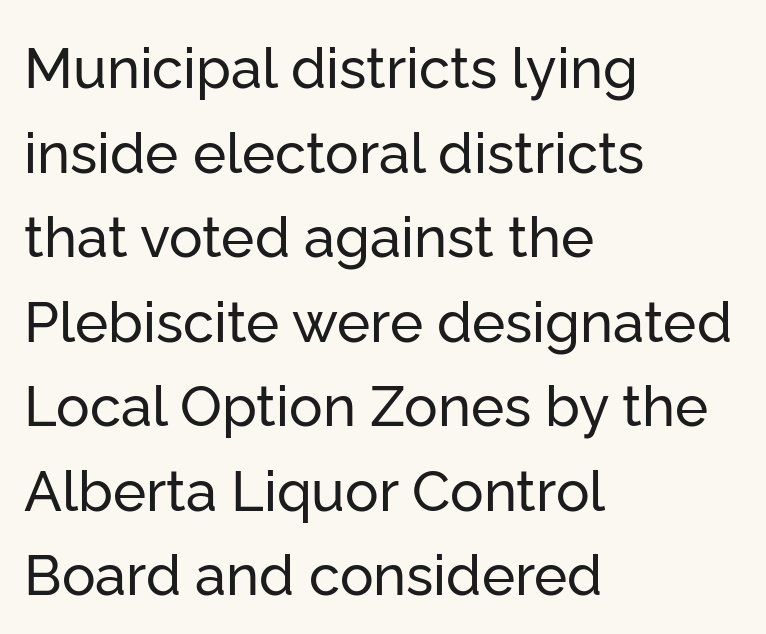
The lines sit at an ordinary, default distance from one another. The lettering holds an erect, upright posture throughout. Underlining? Definitely not there. Line beginnings align vertically; line endings do not. This rendering leaves character spacing at its baseline value. Serif or sans? Sans — the stroke terminals are bare.
